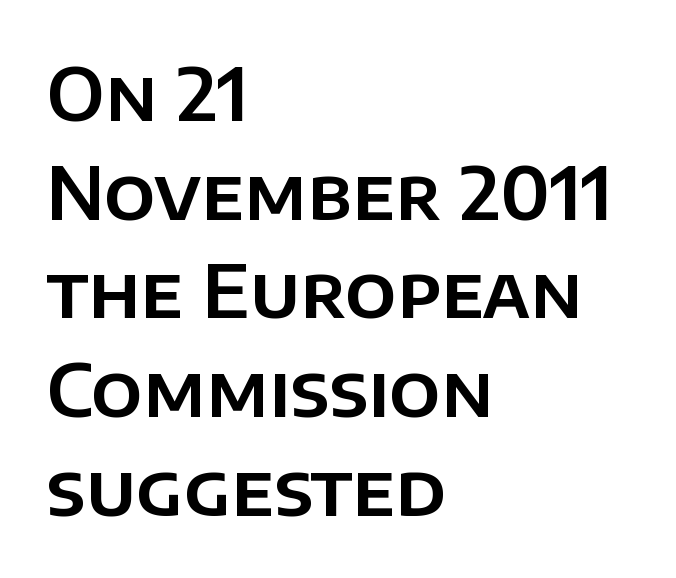
The image shows 72 px sans-serif type, upright; set left-aligned, normal line spacing (1.37x), normal letter spacing, not underlined; low stroke contrast and a large x-height.
